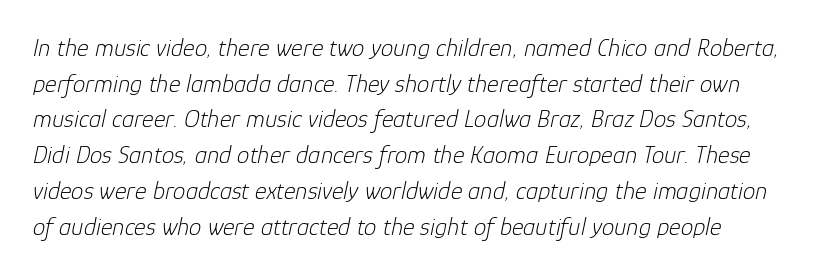
Q: Is the text bold? A: No.
Q: Is the text italic (slanted)? A: Yes, it leans right by about 12 degrees.
Q: Is the text underlined? A: No.
Q: Is the spacing between letters normal or unusually wide? A: Normal.
Q: Is the spacing between lines tight, normal or loose? A: Normal.
